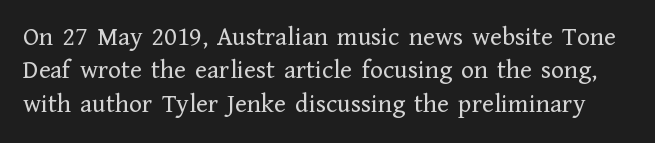
Upright lettering throughout. Default kerning and tracking; the words read as compact shapes. Descenders are the only things crossing below the line. No chunkiness to these letters — they're not bold.
